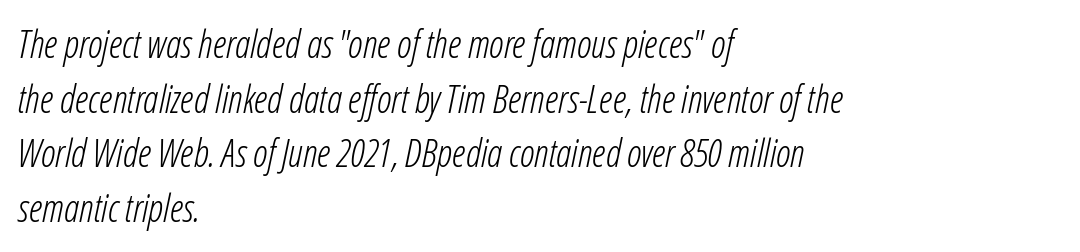
Whoever set this chose a conventional vertical rhythm. Spacing verdict: proportional, widths tailored to each character. The strokes carry an ordinary text weight at most. Caption: standard tracking, unaltered. The passage shown is not underscored anywhere.
